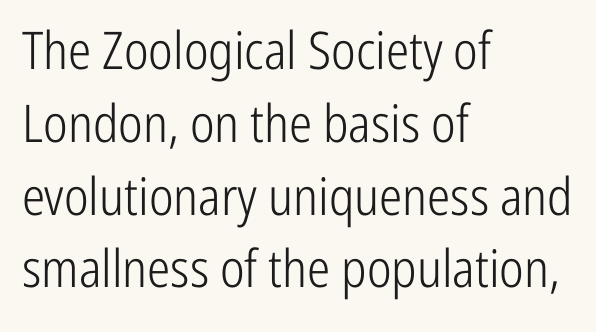
{"serif": "no", "italic": "no", "bold": "no", "weight": "light", "width": "condensed", "stroke_contrast": "low", "x_height": "medium", "monospaced": "no", "underline": "no", "align": "left", "line_spacing": "normal", "line_spacing_ratio": 1.4, "letter_spacing": "normal", "letter_spacing_em": 0.0, "glyph_px": 52}
